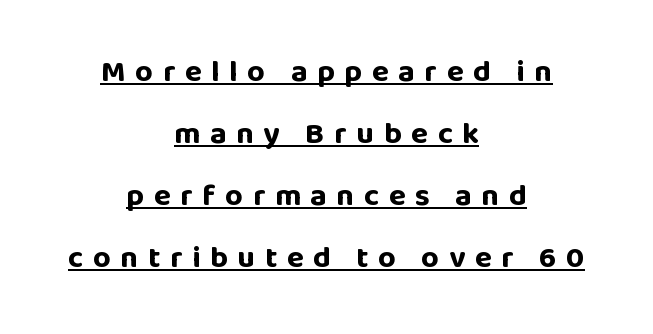
Q: Is the text bold? A: Yes.
Q: Is the text italic (slanted)? A: No, it is upright.
Q: Is the typeface a serif or a sans-serif typeface? A: Sans-serif.
Q: Is the text underlined? A: Yes.
Q: How is the paragraph aligned? A: Centered.
Q: Is the spacing between letters normal or unusually wide? A: Unusually wide.
Q: Is the spacing between lines tight, normal or loose? A: Loose.
Q: Width (condensed, normal, or wide)? A: Normal.
Q: Stroke contrast? A: Low.
Q: x-height? A: Large.
Q: Monospaced? A: No.
